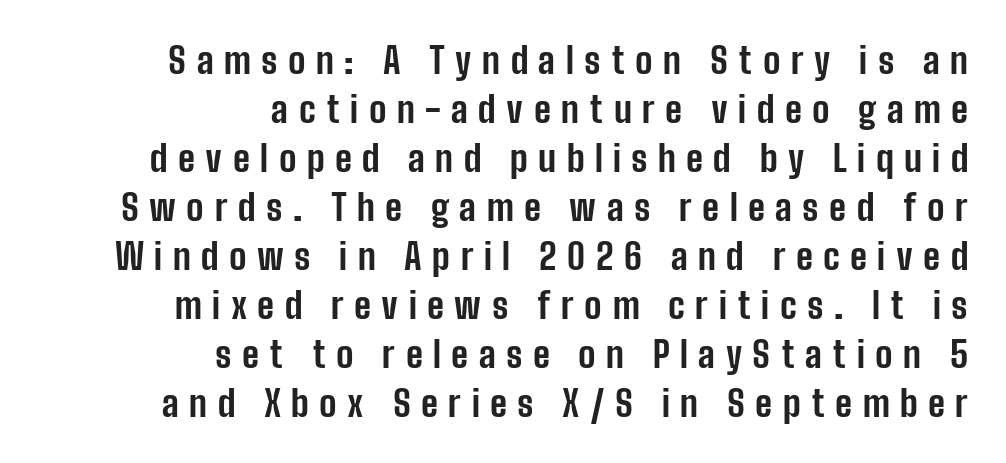
Q: Is the text bold? A: Yes.
Q: Is the text italic (slanted)? A: No, it is upright.
Q: Is the typeface a serif or a sans-serif typeface? A: Sans-serif.
Q: Is the text underlined? A: No.
Q: How is the paragraph aligned? A: Right-aligned.
Q: Is the spacing between letters normal or unusually wide? A: Unusually wide.
Q: Is the spacing between lines tight, normal or loose? A: Normal.
Q: Width (condensed, normal, or wide)? A: Condensed.
Q: Stroke contrast? A: Low.
Q: x-height? A: Medium.
Q: Monospaced? A: No.
